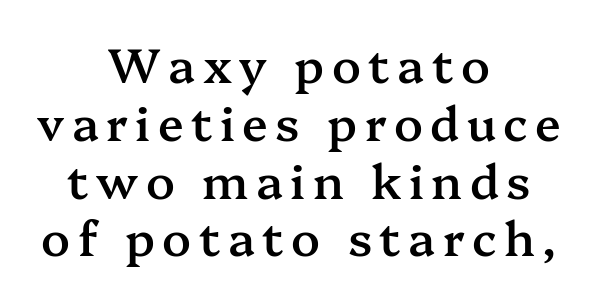
{"serif": "yes", "italic": "no", "bold": "semi", "weight": "semibold", "width": "normal", "stroke_contrast": "medium", "x_height": "medium", "monospaced": "no", "underline": "no", "align": "center", "line_spacing_ratio": 1.23, "glyph_px": 47}
